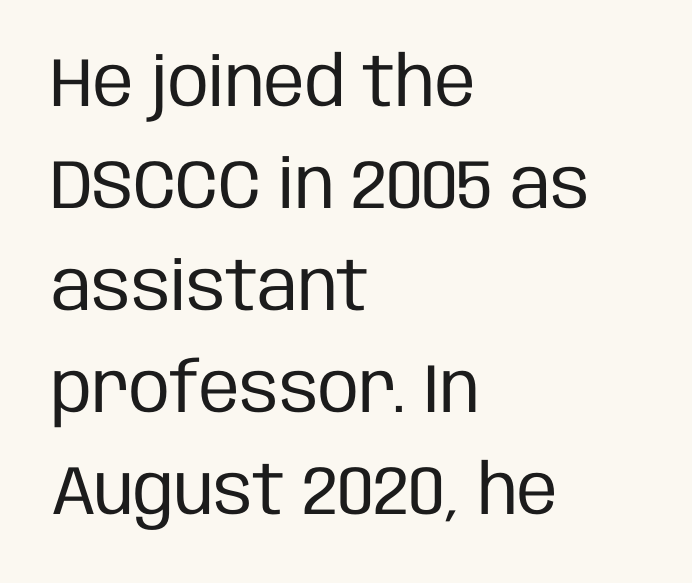
Q: Is the text bold? A: No.
Q: Is the text italic (slanted)? A: No, it is upright.
Q: Is the typeface a serif or a sans-serif typeface? A: Sans-serif.
Q: Is the text underlined? A: No.
Q: How is the paragraph aligned? A: Left-aligned.
Q: Is the spacing between letters normal or unusually wide? A: Normal.
Q: Is the spacing between lines tight, normal or loose? A: Normal.
Q: Width (condensed, normal, or wide)? A: Condensed.
Q: Stroke contrast? A: Low.
Q: x-height? A: Large.
Q: Monospaced? A: No.
